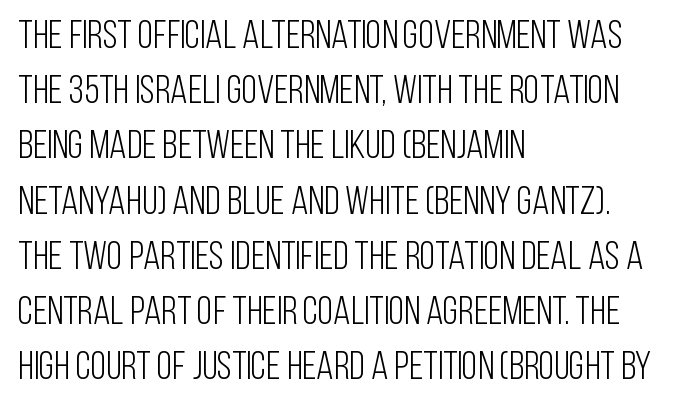
{"serif": "no", "italic": "no", "bold": "no", "weight": "light", "width": "condensed", "stroke_contrast": "low", "x_height": "large", "monospaced": "no", "underline": "no", "align": "left", "line_spacing": "normal", "line_spacing_ratio": 1.38, "letter_spacing": "normal", "letter_spacing_em": 0.0, "glyph_px": 40}
